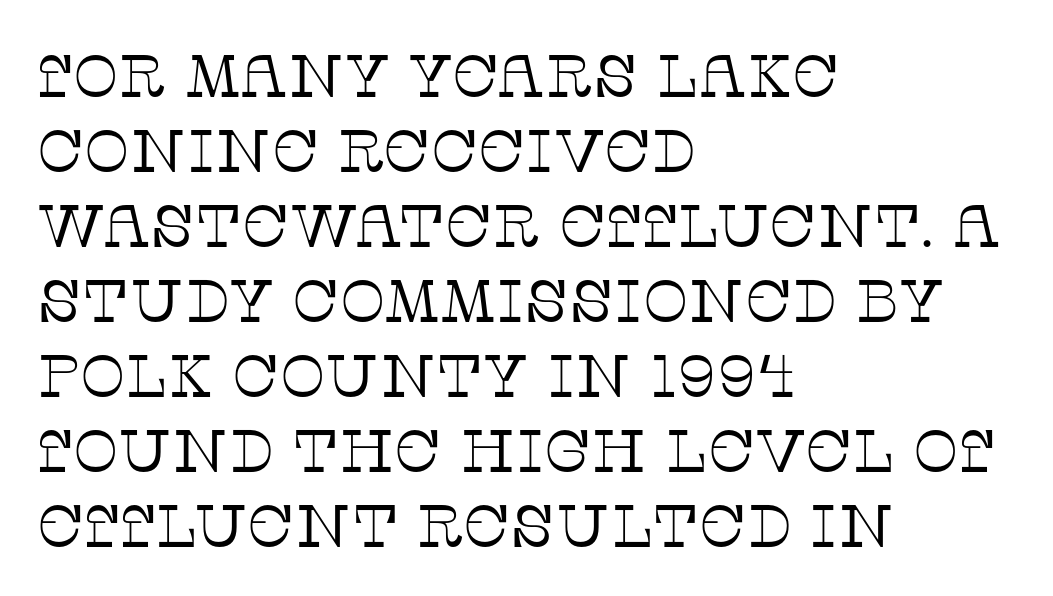
Weight class: somewhere from thin through regular. The type family on display is of the serif kind. The horizontal fit of the characters is conventional and even. Does the leading feel generous? No, just average. In terms of posture, this sample is upright.
